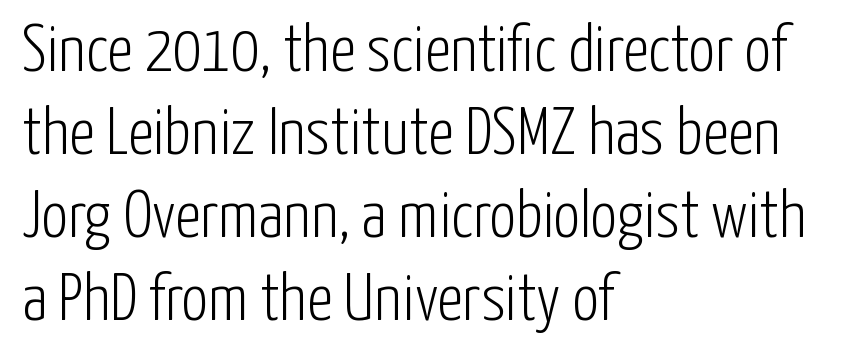
Varying glyph widths throughout — classic text-font behaviour. Any mark beneath the type? The region is blank. This is not heavy type; no bold has been used. Does extra space separate the letters? No, they use regular spacing. These lines are composed in type without serifs. Every stem runs plumb, perpendicular to the baseline.
